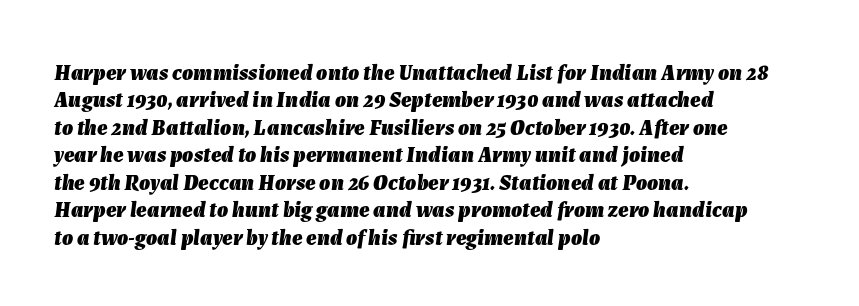
The image shows 22 px bold type, italic (leaning right); set left-aligned, normal line spacing (1.25x), normal letter spacing, not underlined.
